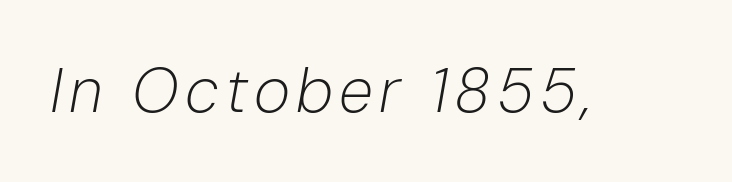
Q: Is the text bold? A: No.
Q: Is the text italic (slanted)? A: Yes, it leans right by about 10 degrees.
Q: Is the text underlined? A: No.
Q: Width (condensed, normal, or wide)? A: Normal.
Q: Stroke contrast? A: Low.
Q: x-height? A: Medium.
Q: Monospaced? A: No.
